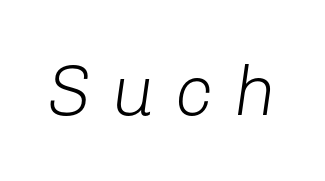
The whole block is typeset with a tilt. Caption: expanded tracking, letters set apart. The strokes carry an ordinary text weight at most. Type without underlining. Here the designer chose a conventional face with non-uniform glyph widths.
